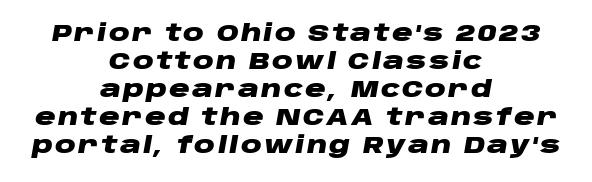
The space beneath each line is pristine and unruled. Slant detected: the letters are inclined. Layout note: lines centered. This is heavy type, rendered in bold.
